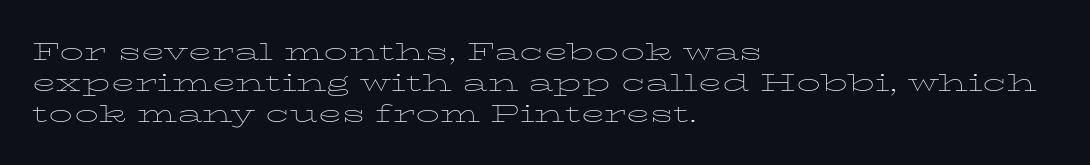
The image shows 24 px text type, upright; set left-aligned, normal line spacing (1.29x), normal letter spacing, not underlined.
